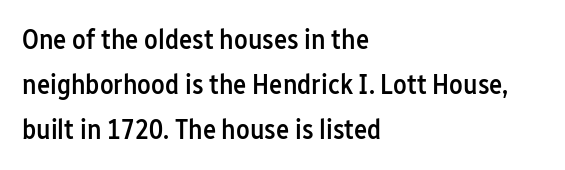
Q: Is the text bold? A: Semi-bold.
Q: Is the text italic (slanted)? A: No, it is upright.
Q: Is the typeface a serif or a sans-serif typeface? A: Sans-serif.
Q: Is the text underlined? A: No.
Q: How is the paragraph aligned? A: Left-aligned.
Q: Is the spacing between letters normal or unusually wide? A: Normal.
Q: Is the spacing between lines tight, normal or loose? A: Normal.
Q: Width (condensed, normal, or wide)? A: Condensed.
Q: Stroke contrast? A: Low.
Q: x-height? A: Medium.
Q: Monospaced? A: No.
